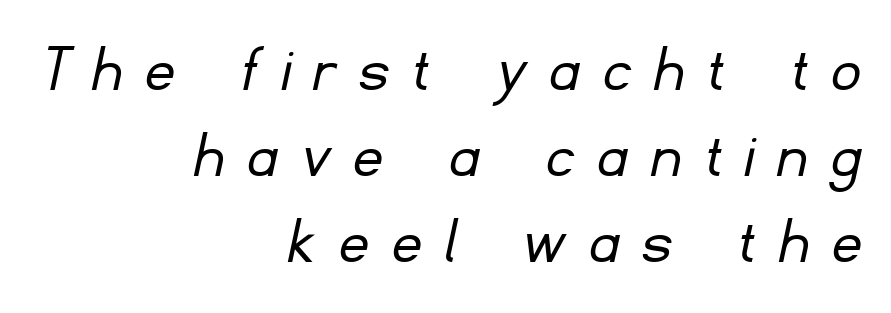
Is the block centered? No — it sits flush against the right margin. Tracking value appears strongly positive — letters spread wide. Descender tails drop into unmarked territory. Here the designer chose a conventional face with non-uniform glyph widths.
